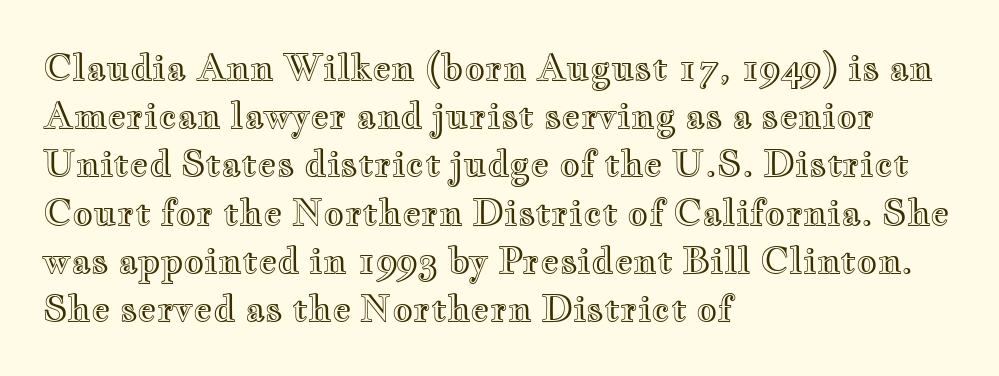
{"italic": "no", "width": "wide", "x_height": "small", "monospaced": "no", "underline": "no", "align": "left", "line_spacing": "normal", "line_spacing_ratio": 1.34, "letter_spacing": "normal", "letter_spacing_em": 0.0, "glyph_px": 36}
